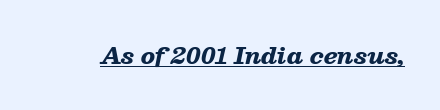
Pretty heavy lettering here — definitely bold. Every word sits above its own underline. Every character sits at an angle, as italics do. The passage shown has conventional tracking throughout.
